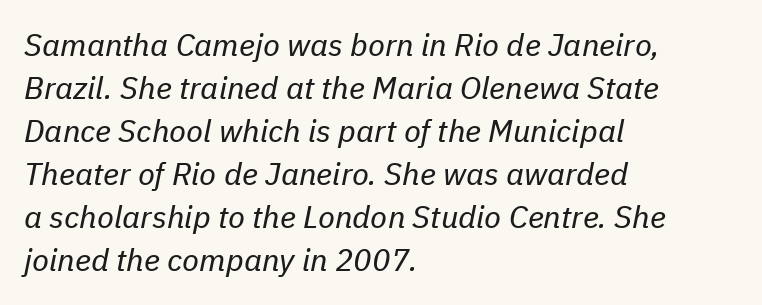
The line-height multiplier appears to be the usual default. Letters rest on an invisible, unmarked baseline. Designer's note — italics engaged. Does the copy run flush right? No — it runs flush left.
